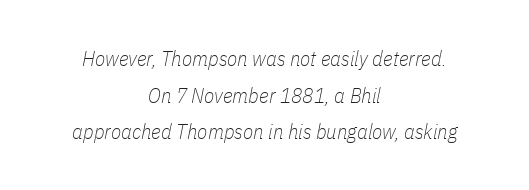
Underline: absent. An italicized treatment has been applied to the whole sample. These lines keep a tight, regular rhythm from letter to letter. Is this a heavy cut? Hardly; it is regular or lighter. In CSS terms this would be text-align: center.
